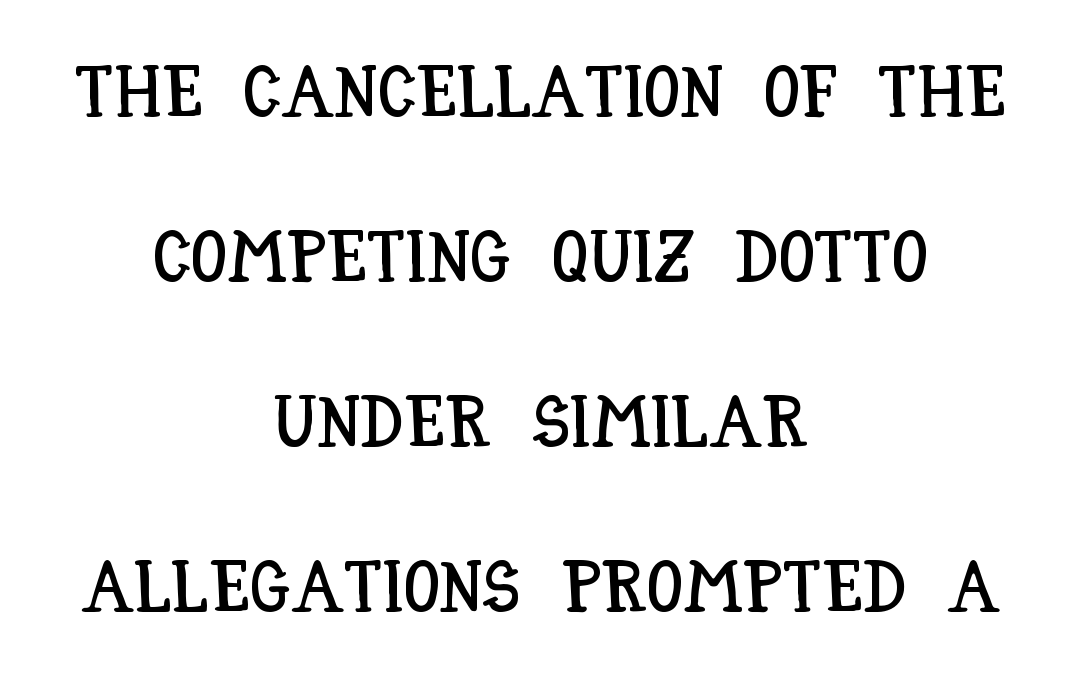
The image shows 73 px condensed type, upright; set centered, loose line spacing (2.26x), normal letter spacing, not underlined; low stroke contrast and a large x-height.
